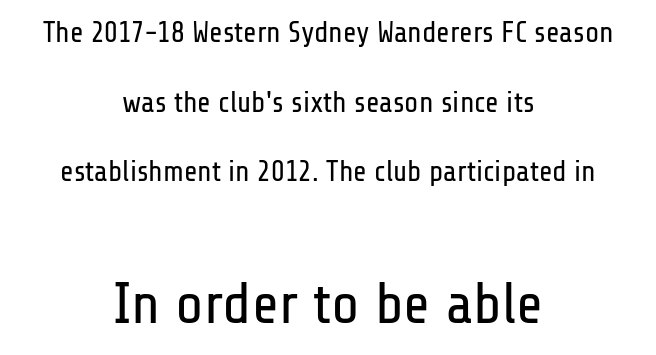
Q: Is the text bold? A: No.
Q: Is the text italic (slanted)? A: No, it is upright.
Q: Is the typeface a serif or a sans-serif typeface? A: Sans-serif.
Q: Is the text underlined? A: No.
Q: How is the paragraph aligned? A: Centered.
Q: Is the spacing between letters normal or unusually wide? A: Normal.
Q: Is the spacing between lines tight, normal or loose? A: Loose.
Q: Which block of text is set in a larger size, the first (top) or the second (bottom)? A: The second (bottom) one.
Q: Width (condensed, normal, or wide)? A: Condensed.
Q: Stroke contrast? A: Low.
Q: x-height? A: Medium.
Q: Monospaced? A: No.
